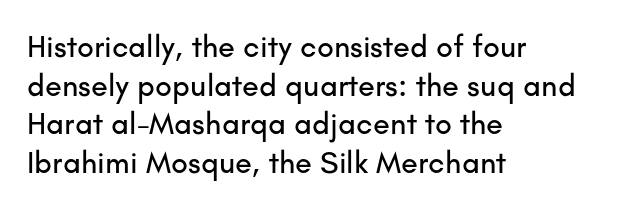
{"serif": "no", "italic": "no", "width": "normal", "stroke_contrast": "low", "x_height": "small", "monospaced": "no", "underline": "no", "align": "left", "line_spacing": "normal", "line_spacing_ratio": 1.25, "letter_spacing": "normal", "letter_spacing_em": 0.0, "glyph_px": 31}
